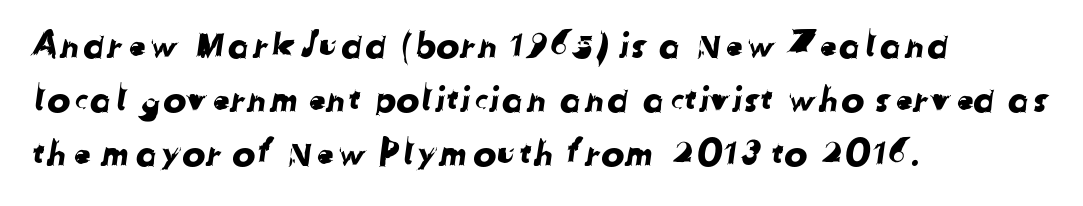
{"serif": "no", "width": "normal", "stroke_contrast": "low", "x_height": "medium", "monospaced": "no", "underline": "no", "align": "left", "line_spacing": "normal", "line_spacing_ratio": 1.54, "letter_spacing": "normal", "letter_spacing_em": 0.0, "glyph_px": 35}
